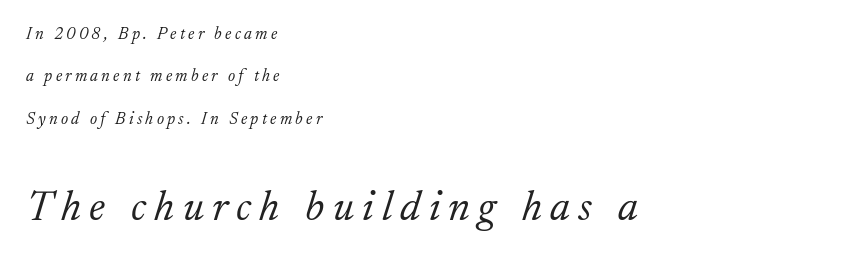
Q: Is the text bold? A: No.
Q: Is the text italic (slanted)? A: Yes, it leans right by about 17 degrees.
Q: Is the typeface a serif or a sans-serif typeface? A: Serif.
Q: Is the text underlined? A: No.
Q: How is the paragraph aligned? A: Left-aligned.
Q: Is the spacing between lines tight, normal or loose? A: Loose.
Q: Which block of text is set in a larger size, the first (top) or the second (bottom)? A: The second (bottom) one.
Q: Width (condensed, normal, or wide)? A: Normal.
Q: Stroke contrast? A: Low.
Q: x-height? A: Small.
Q: Monospaced? A: No.
